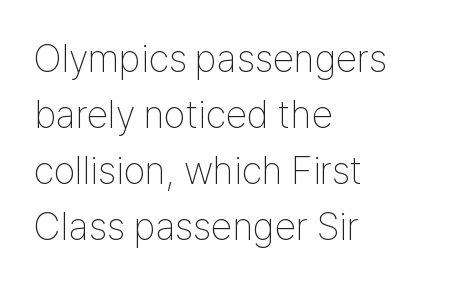
Q: Is the text bold? A: No.
Q: Is the text italic (slanted)? A: No, it is upright.
Q: Is the typeface a serif or a sans-serif typeface? A: Sans-serif.
Q: Is the text underlined? A: No.
Q: How is the paragraph aligned? A: Left-aligned.
Q: Is the spacing between letters normal or unusually wide? A: Normal.
Q: Is the spacing between lines tight, normal or loose? A: Normal.
Q: Width (condensed, normal, or wide)? A: Condensed.
Q: Stroke contrast? A: Low.
Q: x-height? A: Medium.
Q: Monospaced? A: No.
